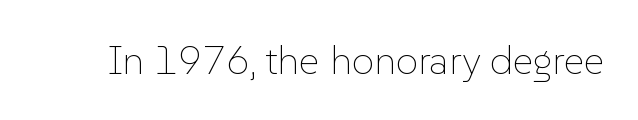
Q: Is the text bold? A: No.
Q: Is the text italic (slanted)? A: No, it is upright.
Q: Is the text underlined? A: No.
Q: Is the spacing between letters normal or unusually wide? A: Normal.
Q: Width (condensed, normal, or wide)? A: Normal.
Q: Stroke contrast? A: Low.
Q: x-height? A: Medium.
Q: Monospaced? A: No.
